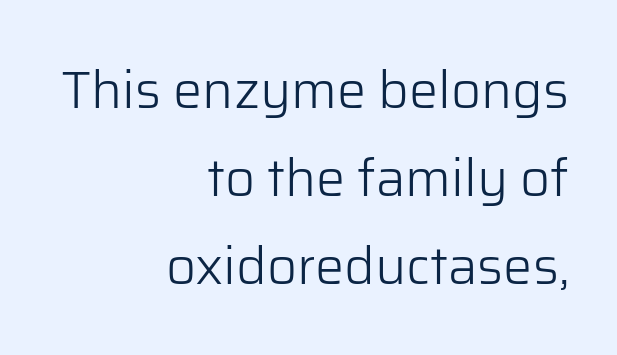
The image shows 52 px light sans-serif type, upright; set right-aligned, normal line spacing (1.69x), normal letter spacing, not underlined; low stroke contrast and a medium x-height.
